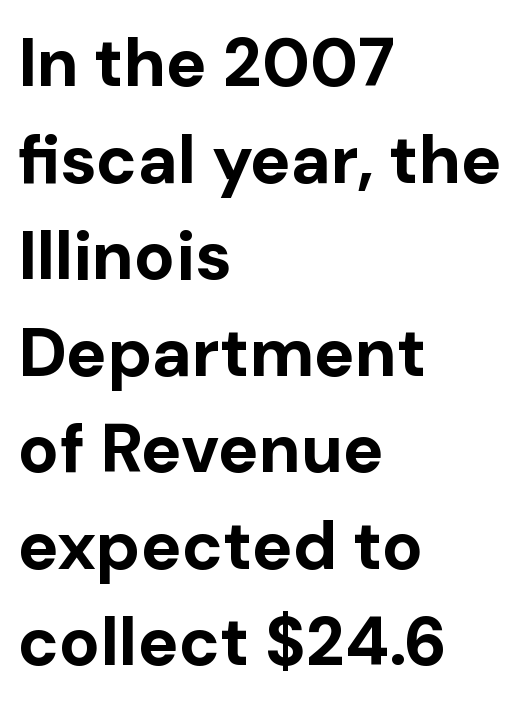
This sample has the flowing, uneven cadence of proportional lettering. Normally led — the rows are evenly, conventionally spaced. You could call the tracking neutral — neither tight nor loose. The strokes are fattened all the way to bold.
